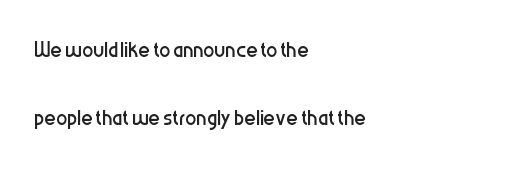
The image shows 28 px regular-weight, condensed sans-serif type, upright; set left-aligned, loose line spacing (2.43x), normal letter spacing, not underlined; low stroke contrast and a medium x-height.
